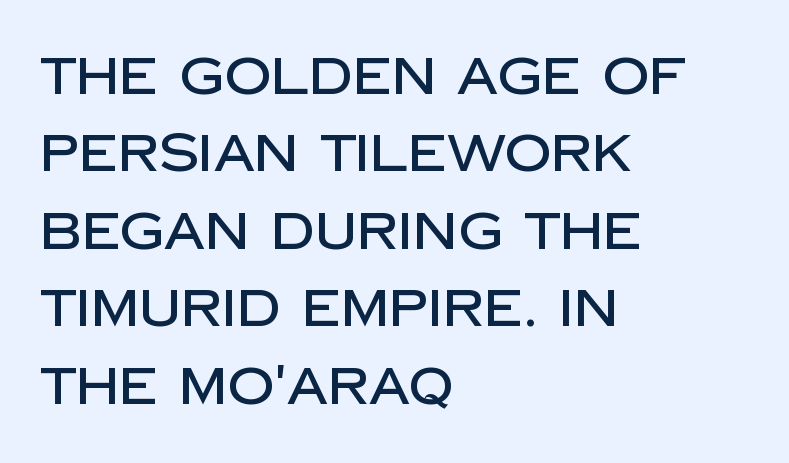
Descenders hang freely into open space. If you measured baseline to baseline, you'd find a middling distance. In terms of posture, this sample is upright. Letter spacing: default. The passage shown is typeset with a sans-serif family.
